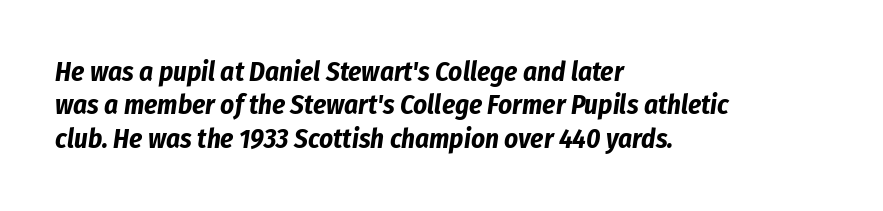
The image shows 27 px bold type, italic (leaning right); set left-aligned, line spacing 1.24x, normal letter spacing, not underlined.
